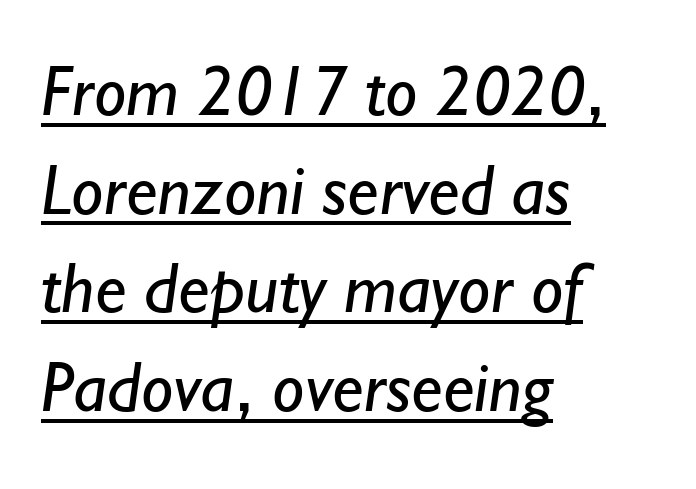
Q: Is the text bold? A: No.
Q: Is the typeface a serif or a sans-serif typeface? A: Sans-serif.
Q: Is the text underlined? A: Yes.
Q: How is the paragraph aligned? A: Left-aligned.
Q: Is the spacing between letters normal or unusually wide? A: Normal.
Q: Is the spacing between lines tight, normal or loose? A: Normal.
Q: Width (condensed, normal, or wide)? A: Normal.
Q: Stroke contrast? A: Low.
Q: x-height? A: Small.
Q: Monospaced? A: No.
